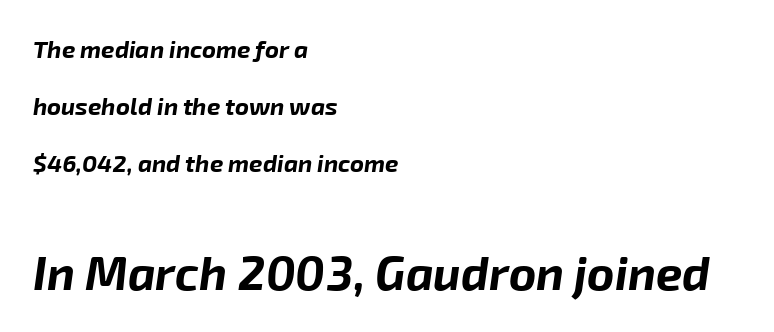
Q: Is the text bold? A: Yes.
Q: Is the text italic (slanted)? A: Yes, it leans right by about 8 degrees.
Q: Is the text underlined? A: No.
Q: How is the paragraph aligned? A: Left-aligned.
Q: Is the spacing between letters normal or unusually wide? A: Normal.
Q: Is the spacing between lines tight, normal or loose? A: Loose.
Q: Which block of text is set in a larger size, the first (top) or the second (bottom)? A: The second (bottom) one.
Q: Width (condensed, normal, or wide)? A: Normal.
Q: Stroke contrast? A: Low.
Q: x-height? A: Medium.
Q: Monospaced? A: No.
